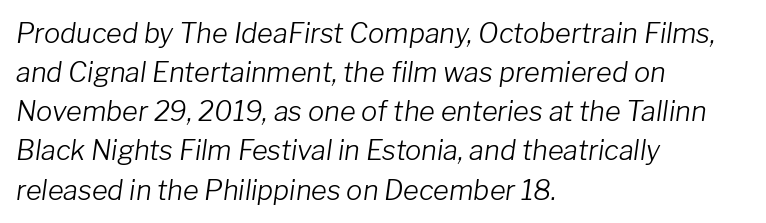
{"italic": "yes", "lean": "right", "slant_degrees": 8, "bold": "no", "underline": "no", "align": "left", "line_spacing": "normal", "line_spacing_ratio": 1.45, "letter_spacing": "normal", "letter_spacing_em": 0.0, "glyph_px": 27}
